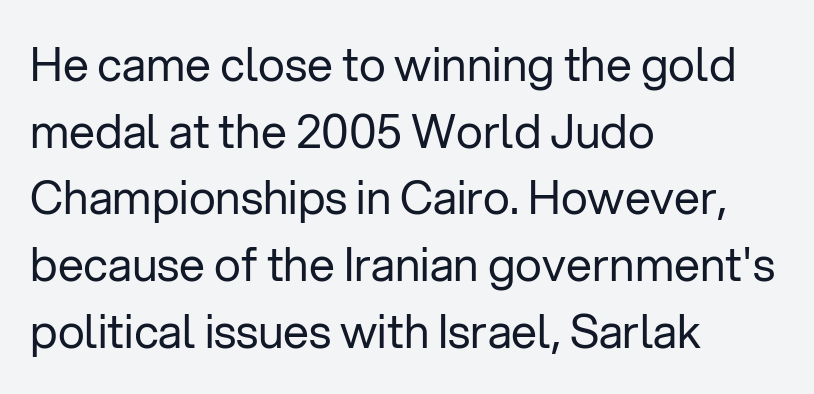
{"serif": "no", "italic": "no", "bold": "no", "weight": "regular", "width": "normal", "stroke_contrast": "low", "x_height": "medium", "monospaced": "no", "underline": "no", "align": "left", "line_spacing": "normal", "line_spacing_ratio": 1.45, "letter_spacing": "normal", "letter_spacing_em": 0.0, "glyph_px": 46}
